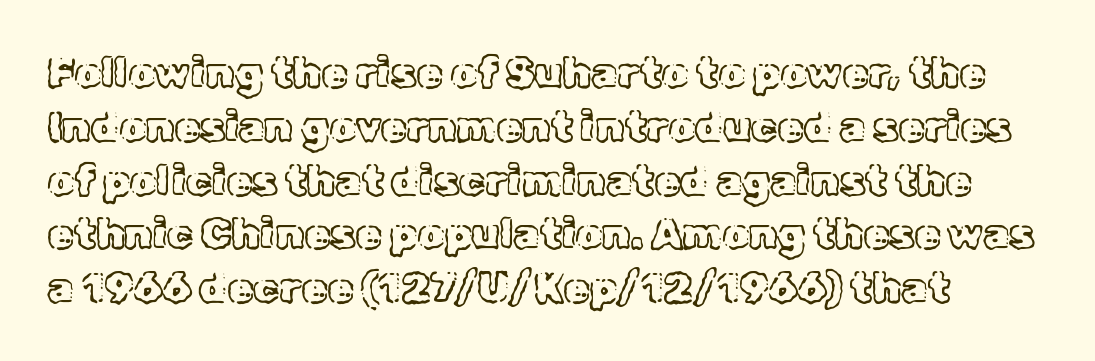
The image shows 42 px text type, upright; set normal line spacing (1.28x), normal letter spacing, not underlined; a medium x-height.
